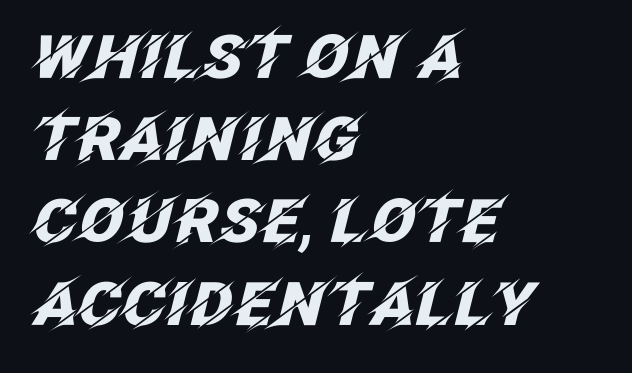
Q: Is the text bold? A: Yes.
Q: Is the text italic (slanted)? A: Yes, it leans right by about 12 degrees.
Q: Is the text underlined? A: No.
Q: How is the paragraph aligned? A: Left-aligned.
Q: Is the spacing between letters normal or unusually wide? A: Normal.
Q: Is the spacing between lines tight, normal or loose? A: Normal.
Q: Width (condensed, normal, or wide)? A: Normal.
Q: Stroke contrast? A: Low.
Q: x-height? A: Large.
Q: Monospaced? A: No.
